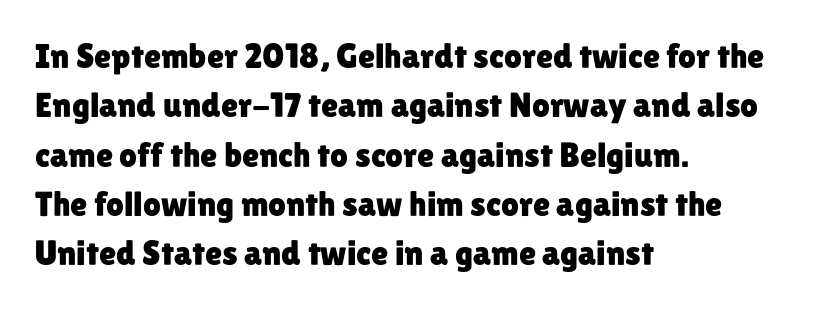
Q: Is the text italic (slanted)? A: No, it is upright.
Q: Is the typeface a serif or a sans-serif typeface? A: Sans-serif.
Q: Is the text underlined? A: No.
Q: How is the paragraph aligned? A: Left-aligned.
Q: Is the spacing between letters normal or unusually wide? A: Normal.
Q: Is the spacing between lines tight, normal or loose? A: Normal.
Q: Width (condensed, normal, or wide)? A: Normal.
Q: Stroke contrast? A: Low.
Q: x-height? A: Medium.
Q: Monospaced? A: No.
